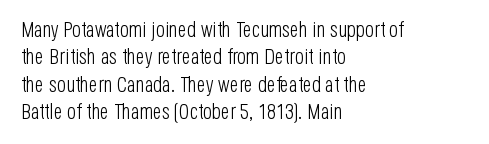
The image shows 21 px text type, upright; set left-aligned, normal line spacing (1.3x), normal letter spacing, not underlined.
